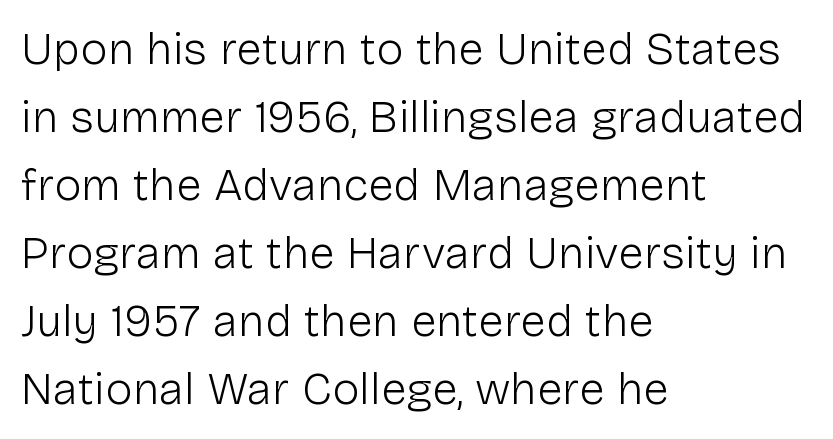
{"serif": "no", "italic": "no", "bold": "no", "weight": "light", "width": "normal", "stroke_contrast": "low", "x_height": "medium", "monospaced": "no", "underline": "no", "align": "left", "line_spacing": "normal", "line_spacing_ratio": 1.48, "letter_spacing": "normal", "letter_spacing_em": 0.0, "glyph_px": 46}
